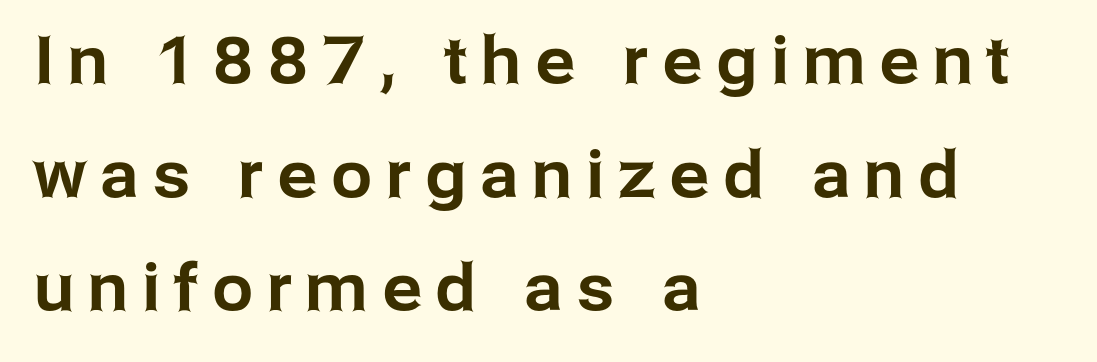
Q: Is the text italic (slanted)? A: No, it is upright.
Q: Is the typeface a serif or a sans-serif typeface? A: Sans-serif.
Q: Is the text underlined? A: No.
Q: How is the paragraph aligned? A: Left-aligned.
Q: Is the spacing between letters normal or unusually wide? A: Unusually wide.
Q: Width (condensed, normal, or wide)? A: Normal.
Q: Stroke contrast? A: Low.
Q: x-height? A: Medium.
Q: Monospaced? A: No.
